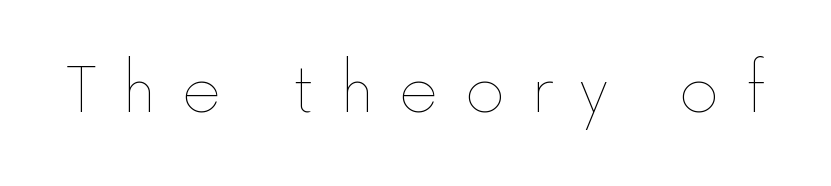
The glyphs are unaccompanied by any horizontal stroke below them. A light-to-regular cut is what we see here. Students, note that the glyphs here are deliberately spaced far apart. This is roman type, the default non-slanted kind. Do the characters align in a grid? No, the font is proportional.
